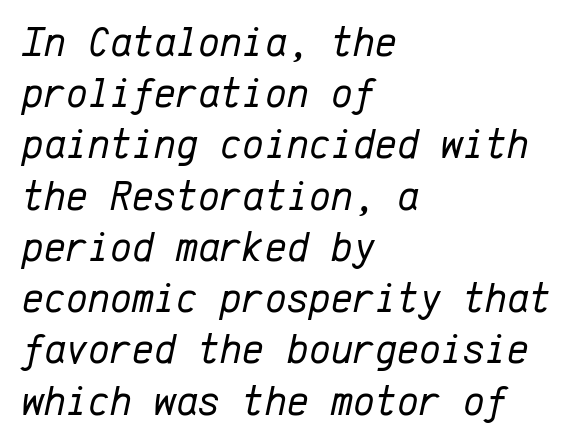
The image shows 42 px regular-weight type, italic (leaning right), monospaced; set left-aligned, line spacing 1.22x, normal letter spacing, not underlined; low stroke contrast and a medium x-height.
